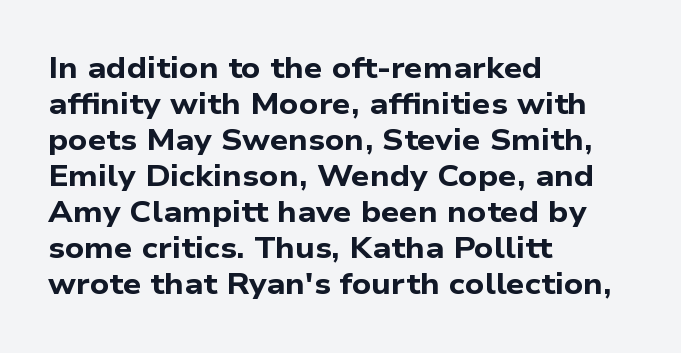
Q: Is the text bold? A: Yes.
Q: Is the typeface a serif or a sans-serif typeface? A: Sans-serif.
Q: Is the text underlined? A: No.
Q: How is the paragraph aligned? A: Left-aligned.
Q: Is the spacing between letters normal or unusually wide? A: Normal.
Q: Width (condensed, normal, or wide)? A: Wide.
Q: Stroke contrast? A: Low.
Q: x-height? A: Medium.
Q: Monospaced? A: No.
